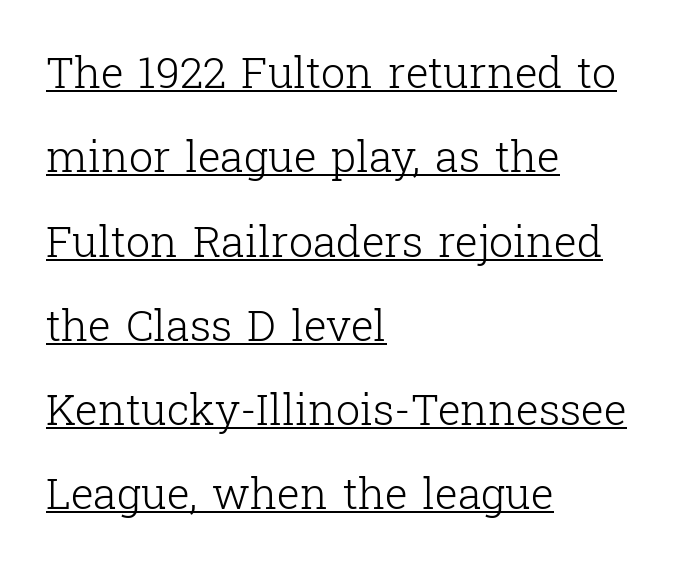
{"serif": "yes", "italic": "no", "bold": "no", "weight": "light", "width": "normal", "stroke_contrast": "low", "x_height": "medium", "monospaced": "no", "underline": "yes", "align": "left", "line_spacing": "loose", "line_spacing_ratio": 1.96, "letter_spacing": "normal", "letter_spacing_em": 0.0, "glyph_px": 43}
